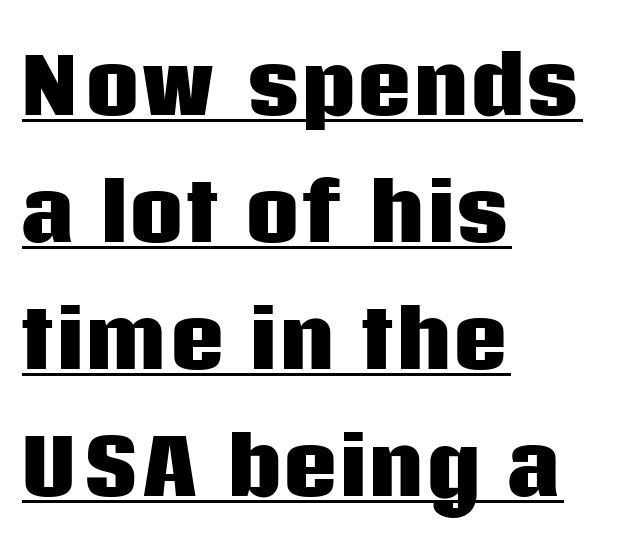
Short note: letters normally spaced. The specimen includes a rule beneath the text block's lines. Each letter keeps its own natural width here, so spacing adapts to shape. You can tell from the bare stems that sans-serif type was used.
